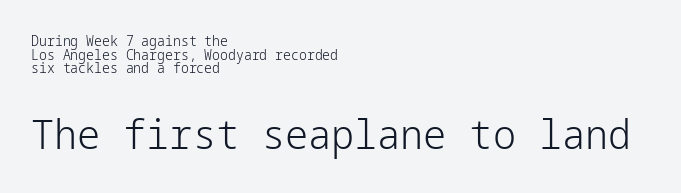
The image shows 41 px light sans-serif type, upright; set left-aligned, tight line spacing (0.98x), normal letter spacing, not underlined; the second (bottom) block is 2.93x larger; low stroke contrast and a medium x-height.
